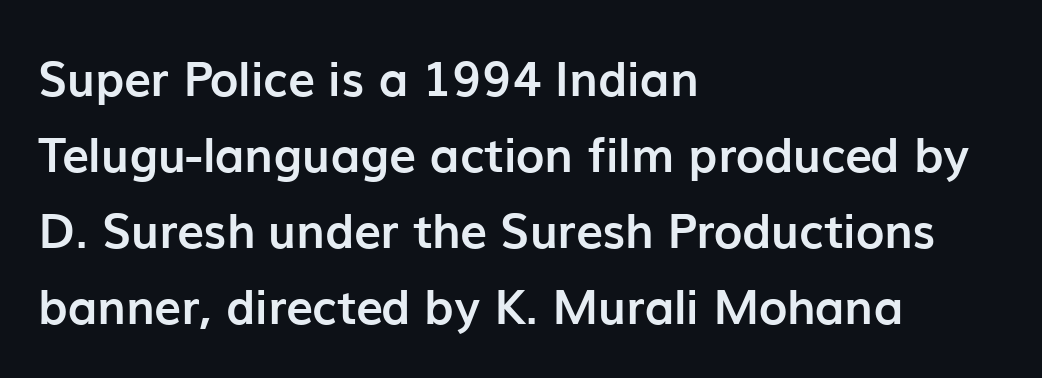
{"serif": "no", "italic": "no", "bold": "yes", "weight": "semibold", "width": "normal", "stroke_contrast": "low", "x_height": "medium", "monospaced": "no", "underline": "no", "align": "left", "line_spacing": "normal", "line_spacing_ratio": 1.58, "letter_spacing": "normal", "letter_spacing_em": 0.0, "glyph_px": 48}
